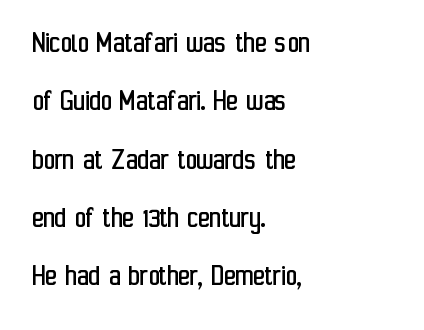
Lines of text with bare space underneath. In terms of letterform style, serifs are entirely absent. This sample has the flowing, uneven cadence of proportional lettering. No italicization has been applied; the sample stays upright. Is the letter spacing exaggerated? No — it looks like the ordinary default.
